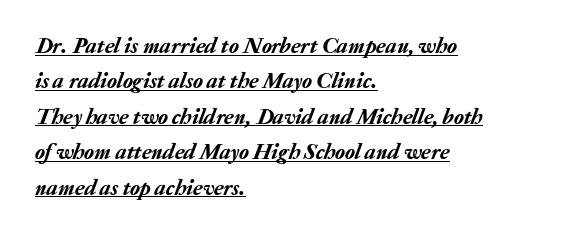
One-word summary of the alignment: left. Spacing between characters is what you'd get straight out of the box. A typesetter would call this leading conventional body-copy spacing. The passage shown is underscored from start to finish. This sample uses an oblique cut, with every glyph tilted off the vertical.
